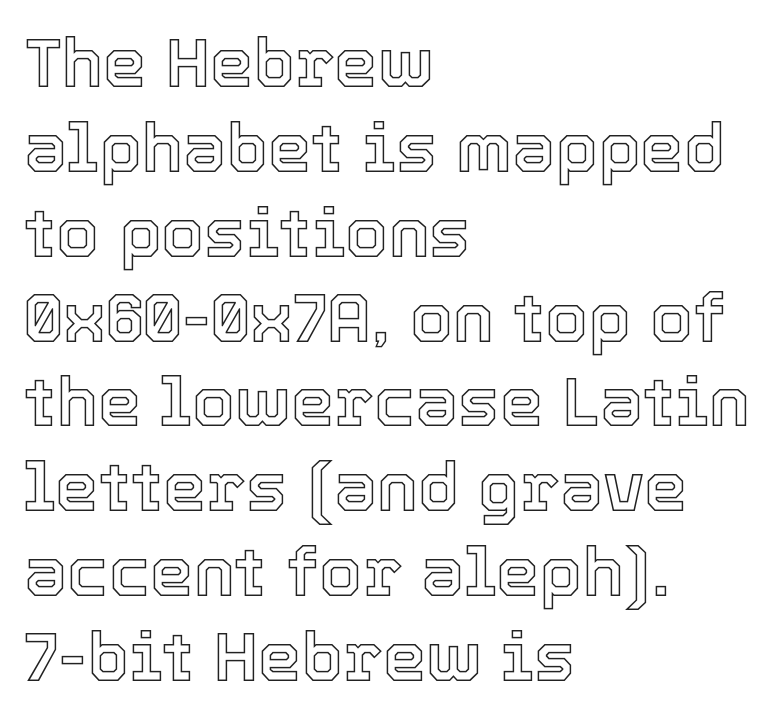
Q: Is the text italic (slanted)? A: No, it is upright.
Q: Is the text underlined? A: No.
Q: How is the paragraph aligned? A: Left-aligned.
Q: Is the spacing between letters normal or unusually wide? A: Normal.
Q: Width (condensed, normal, or wide)? A: Normal.
Q: x-height? A: Medium.
Q: Monospaced? A: No.
